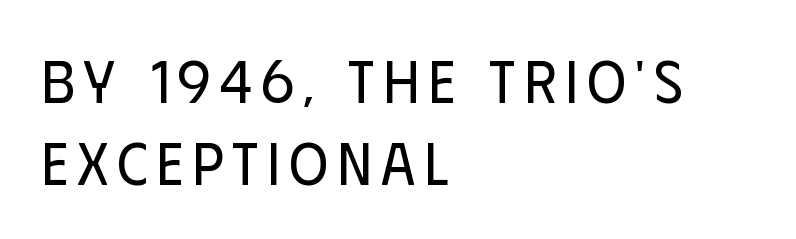
Q: Is the text bold? A: No.
Q: Is the text italic (slanted)? A: No, it is upright.
Q: Is the typeface a serif or a sans-serif typeface? A: Sans-serif.
Q: Is the text underlined? A: No.
Q: How is the paragraph aligned? A: Left-aligned.
Q: Is the spacing between lines tight, normal or loose? A: Normal.
Q: Width (condensed, normal, or wide)? A: Condensed.
Q: Stroke contrast? A: Low.
Q: x-height? A: Large.
Q: Monospaced? A: No.
